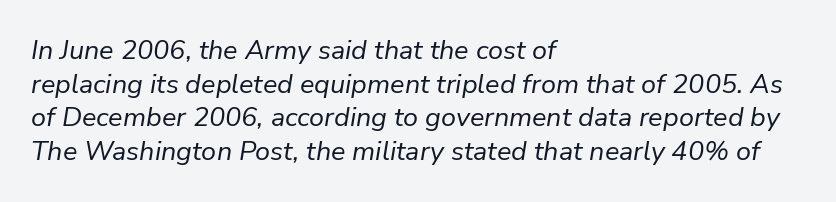
Designer's note — italics engaged. Glance below the letters and you will spot only blank space. Nobody touched the tracking dial on this one. Stem width sits at or under what a default text font uses.
